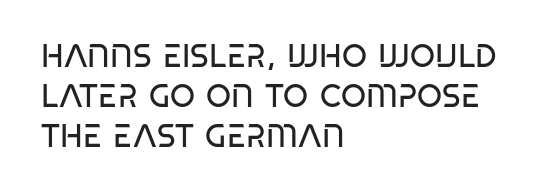
Q: Is the text bold? A: No.
Q: Is the text italic (slanted)? A: No, it is upright.
Q: Is the typeface a serif or a sans-serif typeface? A: Sans-serif.
Q: Is the text underlined? A: No.
Q: How is the paragraph aligned? A: Left-aligned.
Q: Is the spacing between letters normal or unusually wide? A: Normal.
Q: Is the spacing between lines tight, normal or loose? A: Normal.
Q: Width (condensed, normal, or wide)? A: Condensed.
Q: Stroke contrast? A: Low.
Q: x-height? A: Large.
Q: Monospaced? A: No.
